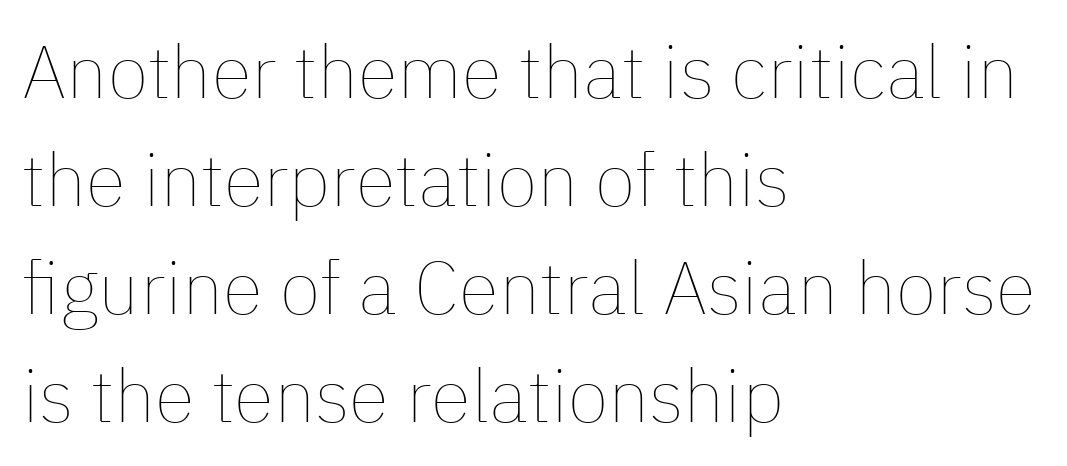
Underlining? Definitely not there. The passage shown stacks its lines at a standard gap. The rendering uses natural spacing where letterforms have individual widths. Weight: in the light-to-regular range. Line starts are locked; line ends wander. A roman cut, with each character standing at attention.
